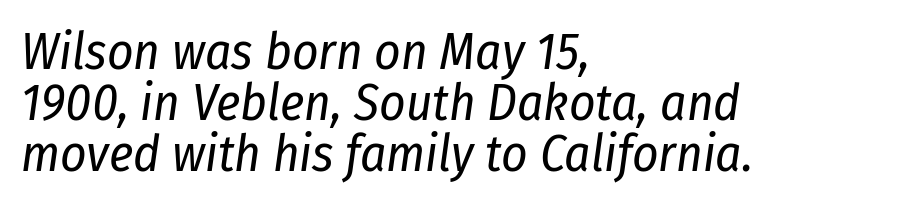
Here the designer chose a conventional face with non-uniform glyph widths. Each stroke keeps to a modest, everyday thickness or less. Inter-character spacing is left at the font's built-in metrics. The passage shown leans; its letterforms are oblique. Decoration check: the copy has no underline. If you measured baseline to baseline, you'd find a short distance.
